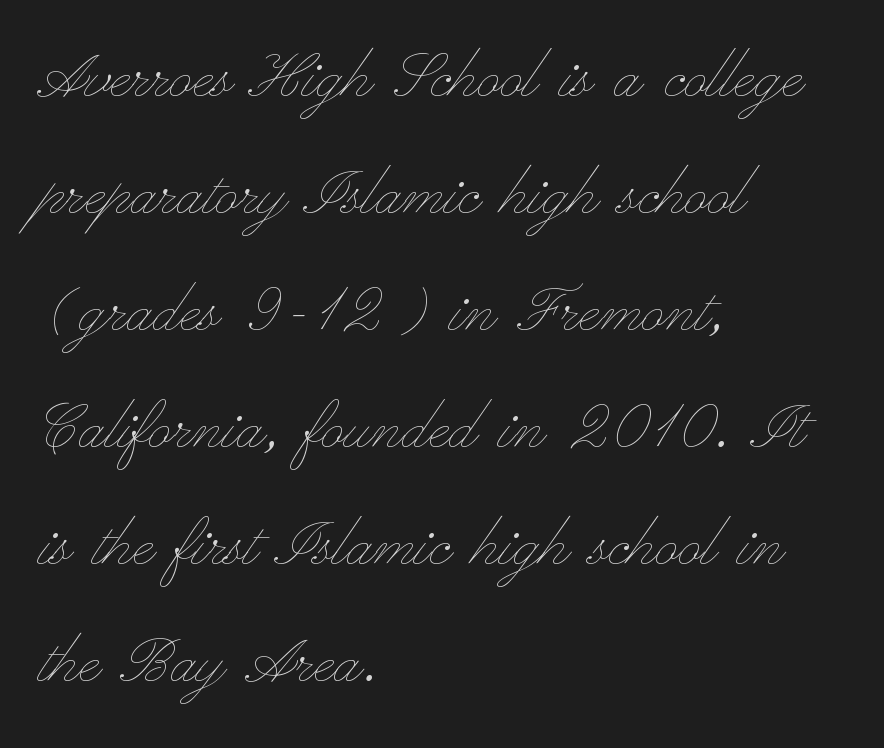
{"bold": "no", "weight": "thin", "width": "wide", "stroke_contrast": "low", "x_height": "small", "monospaced": "no", "underline": "no", "align": "left", "line_spacing": "normal", "line_spacing_ratio": 1.52, "letter_spacing": "normal", "letter_spacing_em": 0.0, "glyph_px": 77}
